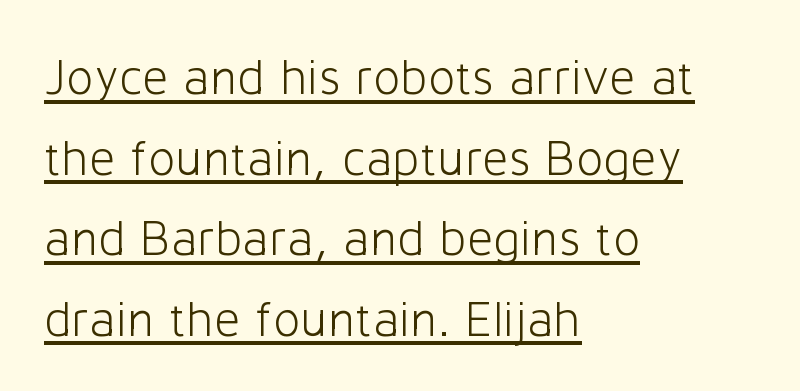
Proportional: the letters do not fall into vertical columns. This is sans-serif lettering, the kind often seen on screens and signage. The weight tops out at a normal text grade. Ascenders rise straight up at ninety degrees. The lines sit at an ordinary, default distance from one another. Compared with a centered layout, this one pins lines to the left instead.
